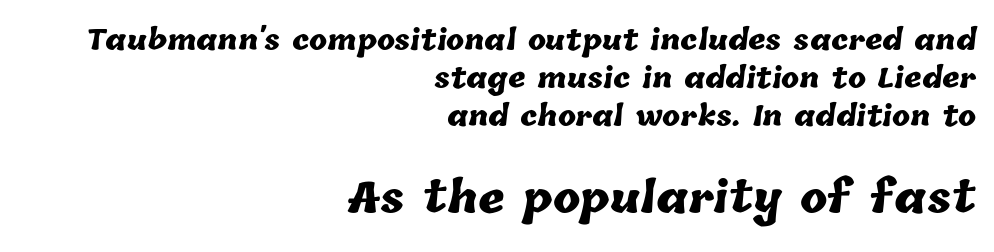
Q: Is the text bold? A: Yes.
Q: Is the text underlined? A: No.
Q: How is the paragraph aligned? A: Right-aligned.
Q: Is the spacing between letters normal or unusually wide? A: Normal.
Q: Is the spacing between lines tight, normal or loose? A: Normal.
Q: Which block of text is set in a larger size, the first (top) or the second (bottom)? A: The second (bottom) one.
Q: Width (condensed, normal, or wide)? A: Normal.
Q: Stroke contrast? A: Low.
Q: x-height? A: Medium.
Q: Monospaced? A: No.
